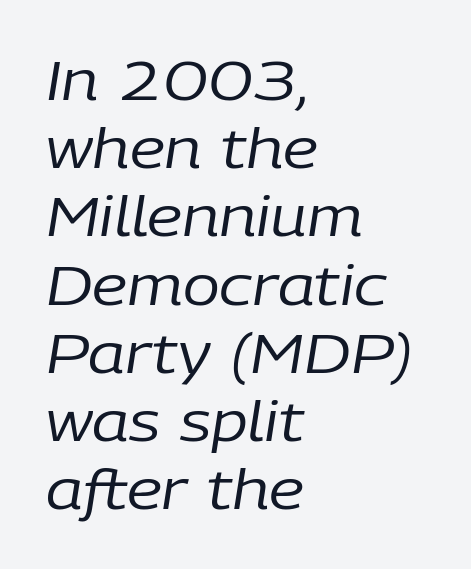
The image shows 55 px regular-weight type, italic (leaning right); set left-aligned, line spacing 1.24x, normal letter spacing, not underlined; low stroke contrast and a medium x-height.
